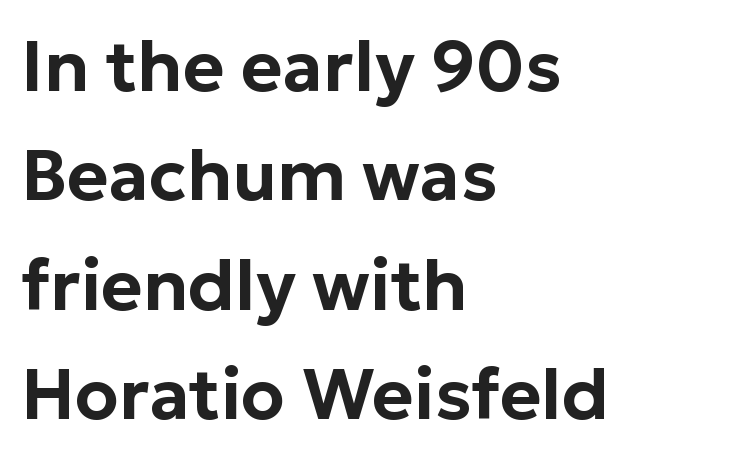
The image shows 71 px sans-serif type, upright; set left-aligned, normal line spacing (1.54x), normal letter spacing, not underlined; low stroke contrast and a medium x-height.
